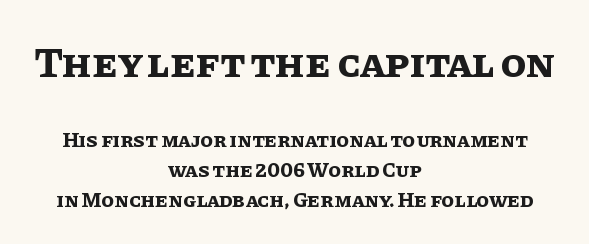
The image shows 42 px bold type, upright; set centered, normal line spacing (1.42x), normal letter spacing, not underlined; the first (top) block is 2.0x larger; low stroke contrast and a large x-height.
